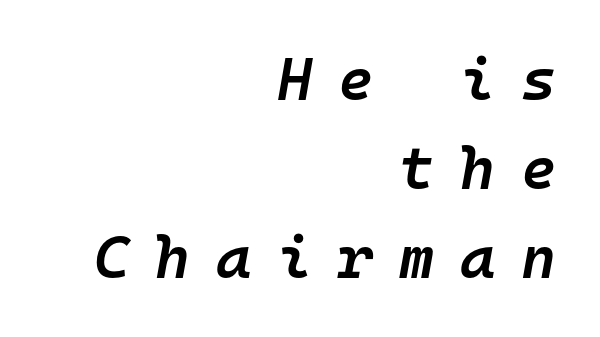
Beneath every word, the page is bare. Leading matches the norm, producing a regular column. Every row of glyphs terminates at an identical x-position on the right. Italic? Definitely — the glyphs are oblique. Think of a typewriter: that constant character pitch is what you see here.
